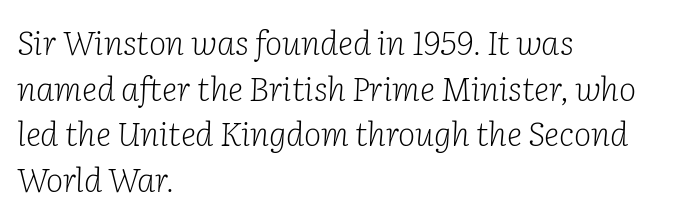
Regarding serifs, this sample has them. A clean baseline with only descenders dipping below it. Line spacing here is normal. Observe the lean: these are italic letterforms. Character widths vary here, with narrow letters taking less room than wide ones. Caption: multi-line text, flush left, ragged right.
